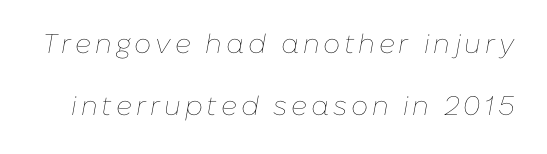
{"italic": "yes", "lean": "right", "slant_degrees": 10, "bold": "no", "underline": "no", "line_spacing": "loose", "line_spacing_ratio": 2.29, "glyph_px": 27}
